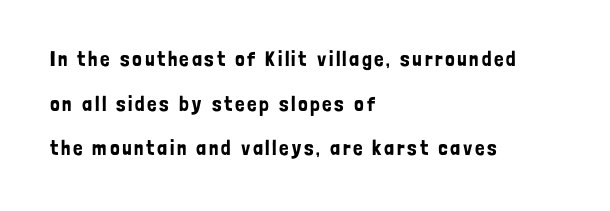
Each line starts at the same left margin while the right side varies. Beneath every word, the page is bare. Designer's note — italics off, roman on. Regarding leading, the lines here are spaced well apart.
